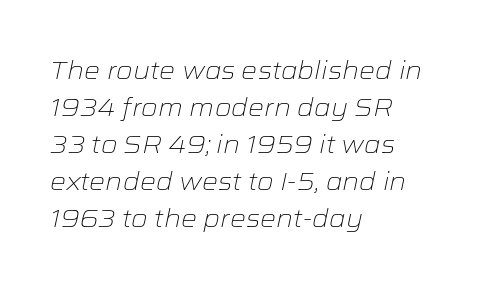
{"italic": "yes", "lean": "right", "slant_degrees": 12, "bold": "no", "underline": "no", "align": "left", "line_spacing": "normal", "line_spacing_ratio": 1.48, "letter_spacing": "normal", "letter_spacing_em": 0.0, "glyph_px": 25}
